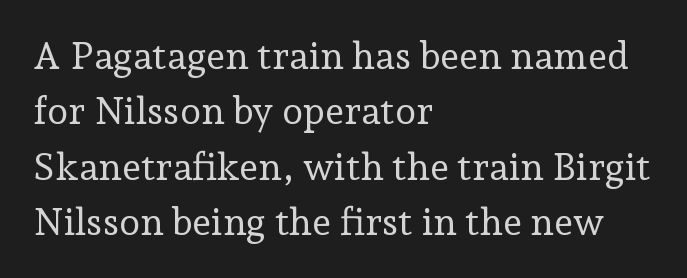
{"serif": "yes", "italic": "no", "bold": "no", "weight": "regular", "width": "normal", "stroke_contrast": "low", "x_height": "medium", "monospaced": "no", "underline": "no", "align": "left", "line_spacing": "normal", "line_spacing_ratio": 1.46, "letter_spacing": "normal", "letter_spacing_em": 0.0, "glyph_px": 38}
